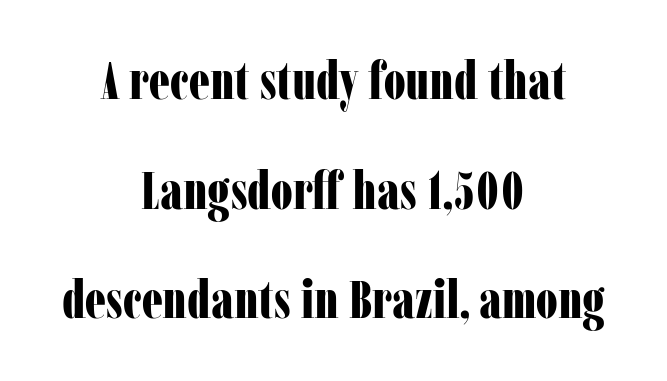
The image shows 53 px bold, condensed serif type, upright; set centered, loose line spacing (2.07x), normal letter spacing, not underlined; low stroke contrast and a medium x-height.
